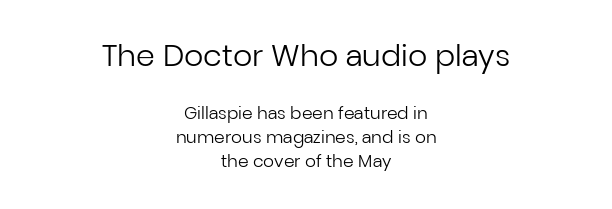
The image shows 30 px regular-weight sans-serif type, upright; set centered, normal line spacing (1.41x), normal letter spacing, not underlined; the first (top) block is 1.76x larger; low stroke contrast and a medium x-height.
